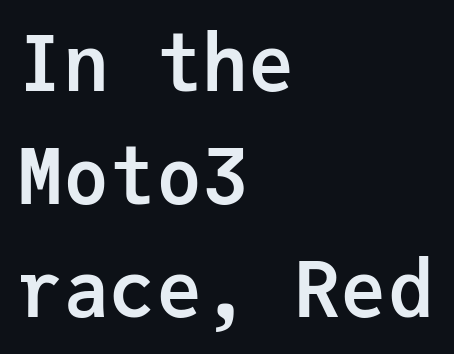
The image shows 77 px semibold sans-serif type, upright, monospaced; set left-aligned, normal line spacing (1.47x), normal letter spacing, not underlined; low stroke contrast and a medium x-height.
